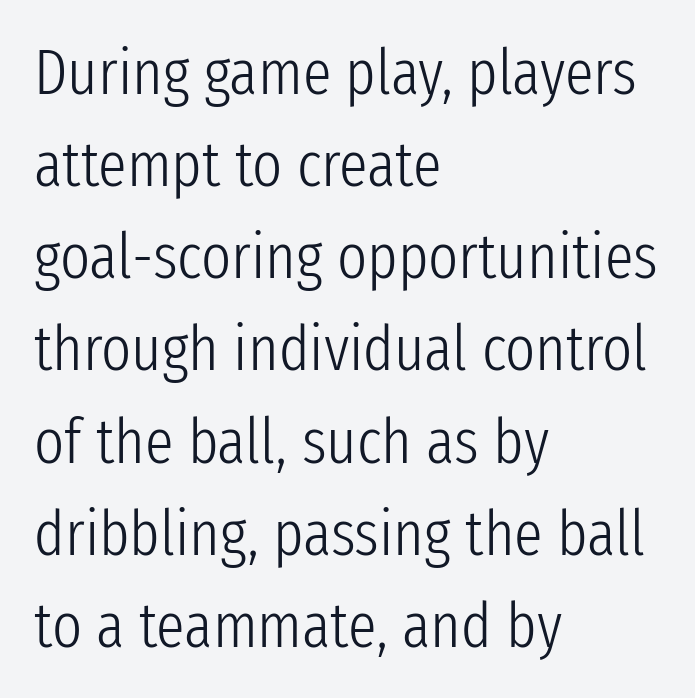
The image shows 64 px light, condensed sans-serif type, upright; set left-aligned, normal line spacing (1.44x), normal letter spacing, not underlined; low stroke contrast and a medium x-height.
